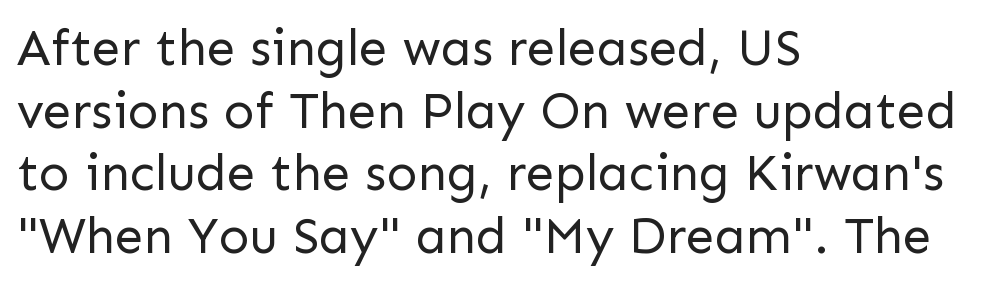
The image shows 51 px regular-weight sans-serif type, upright; set left-aligned, line spacing 1.23x, normal letter spacing, not underlined; low stroke contrast and a medium x-height.
